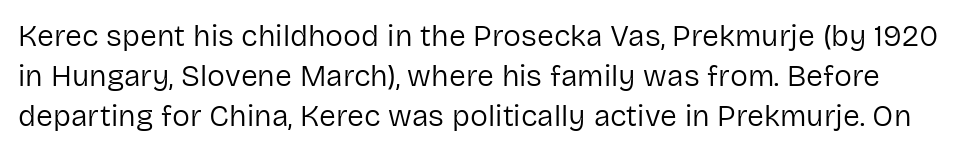
The image shows 30 px regular-weight sans-serif type, upright; set normal line spacing (1.34x), normal letter spacing, not underlined; low stroke contrast and a medium x-height.
